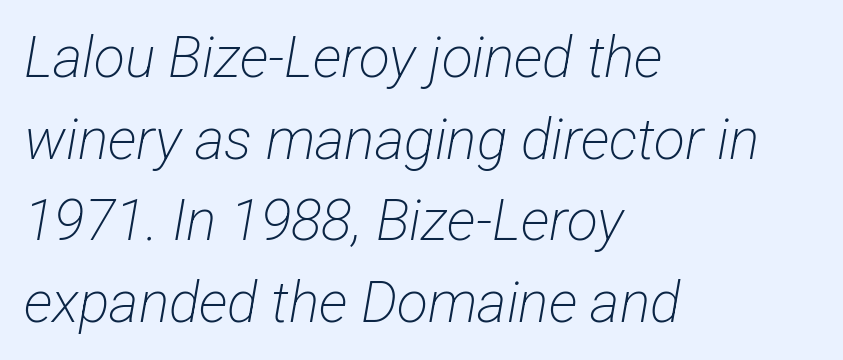
The image shows 57 px light, condensed sans-serif type; set left-aligned, normal line spacing (1.43x), normal letter spacing, not underlined; low stroke contrast and a medium x-height.
